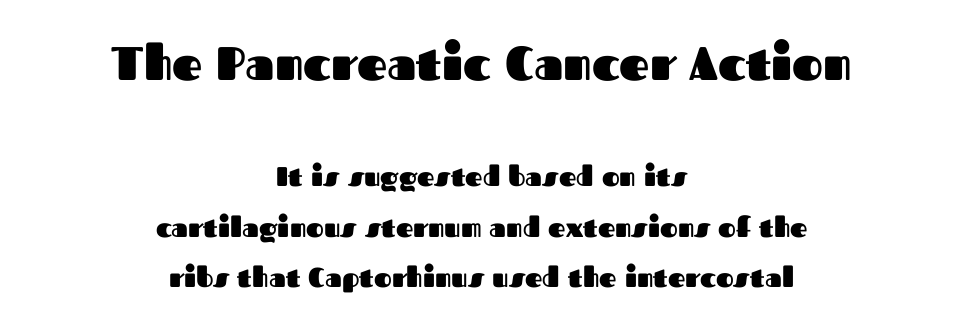
The image shows 47 px heavy sans-serif type, upright; set centered, line spacing 1.88x, normal letter spacing, not underlined; the first (top) block is 1.74x larger; medium stroke contrast and a medium x-height.
